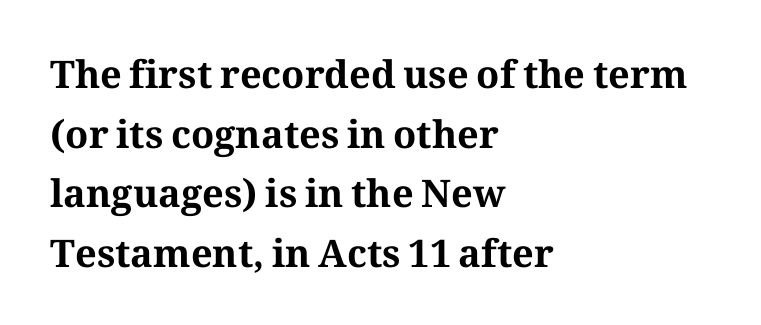
{"serif": "yes", "italic": "no", "bold": "yes", "weight": "bold", "width": "normal", "stroke_contrast": "medium", "x_height": "medium", "monospaced": "no", "underline": "no", "align": "left", "line_spacing": "normal", "line_spacing_ratio": 1.57, "letter_spacing": "normal", "letter_spacing_em": 0.0, "glyph_px": 38}
